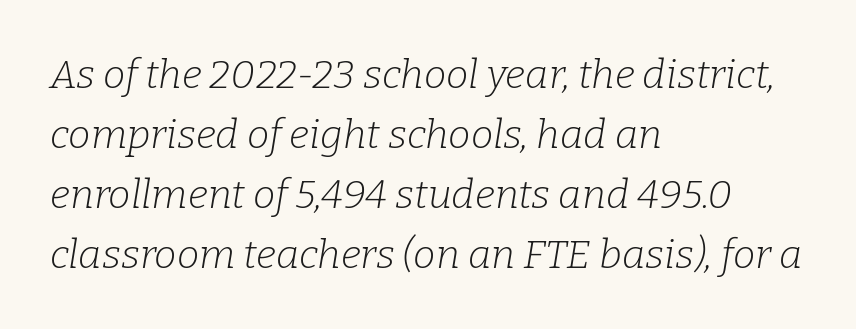
Look at the tracking — it's just the regular setting, nothing added. Rendered with sloped, italic letterforms. The glyphs in this specimen are seriffed. Regular leading.
